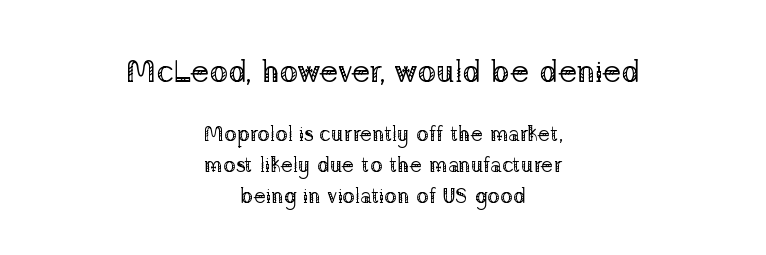
{"serif": "yes", "italic": "no", "bold": "no", "weight": "regular", "width": "normal", "stroke_contrast": "low", "x_height": "medium", "monospaced": "no", "underline": "no", "align": "center", "line_spacing": "normal", "line_spacing_ratio": 1.48, "letter_spacing": "normal", "letter_spacing_em": 0.0, "larger_block": "first", "size_ratio": 1.48, "glyph_px": 31}
